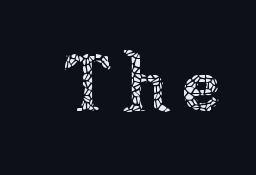
Decoration check: the copy has no underline. No extra ink here — the face is not bold. It's the straight-up-and-down kind of type. Proportional: the letters do not fall into vertical columns.
